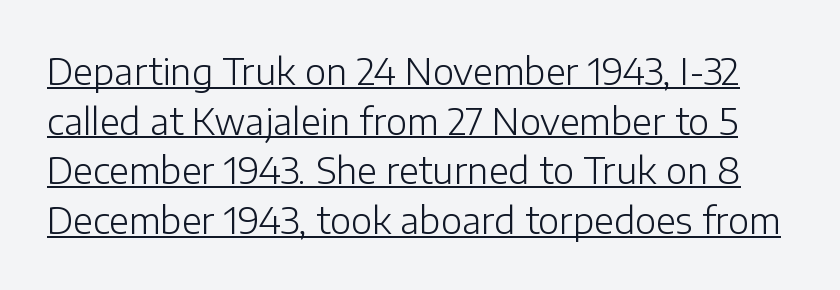
The cut favours lightness, reaching ordinary text weight at its darkest. This rendering features underlined lettering. Look at the tracking — it's just the regular setting, nothing added. The passage shown stacks its lines at a standard gap. Rendered with straight, roman letterforms. The text was rendered using a sans face with plain stroke endings.
